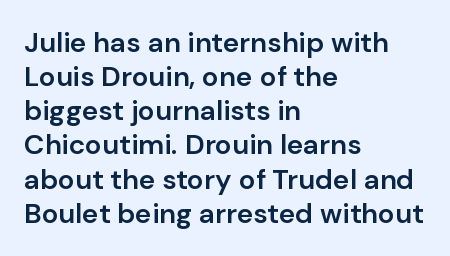
{"serif": "no", "italic": "no", "bold": "semi", "weight": "semibold", "width": "normal", "stroke_contrast": "low", "x_height": "medium", "monospaced": "no", "underline": "no", "align": "left", "line_spacing_ratio": 1.22, "letter_spacing": "normal", "letter_spacing_em": 0.0, "glyph_px": 28}
